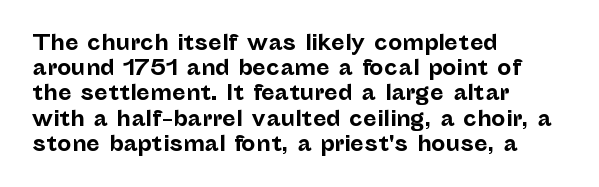
The image shows 20 px bold type, upright; set left-aligned, normal line spacing (1.26x), normal letter spacing, not underlined.
